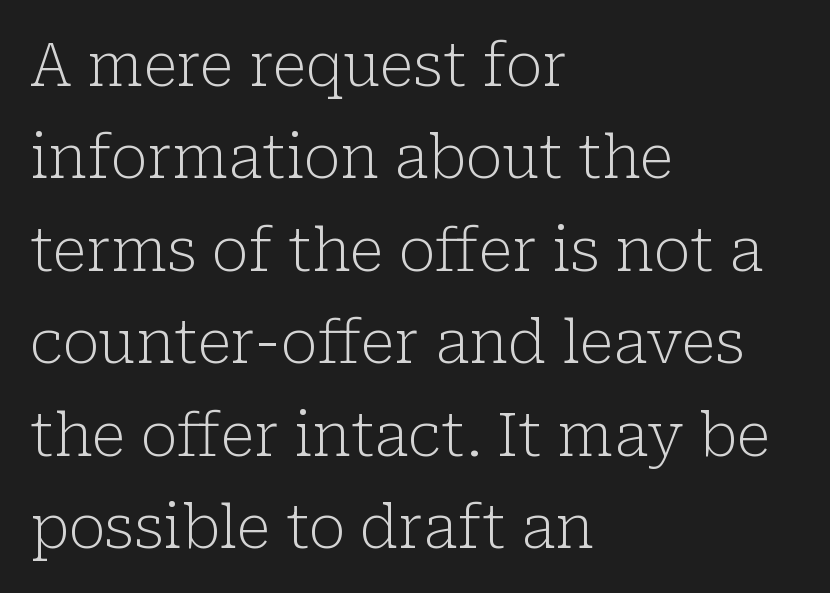
Left-aligned paragraph, ragged on the right. Are there feet on the stems? There are — it's a serif. Weight: regular or lighter. Is the letter spacing exaggerated? No — it looks like the ordinary default.
